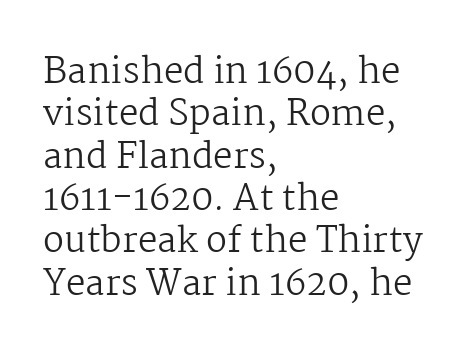
The image shows 35 px regular-weight serif type, upright; set left-aligned, line spacing 1.21x, normal letter spacing, not underlined; medium stroke contrast and a medium x-height.
